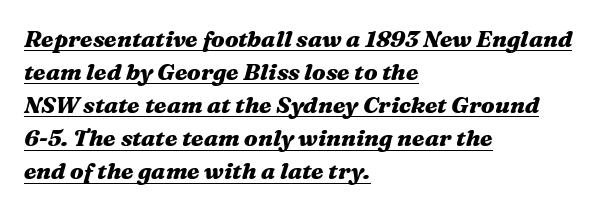
A dark, heavy texture on the line: the type is bold. Yep, that's italic — everything's leaning. A normal amount of white space separates one row of letters from the next. Glance below the letters and you will spot a drawn line. Glyph-to-glyph distance matches everyday printed text. Casual observation: everything's shoved over to the left.
